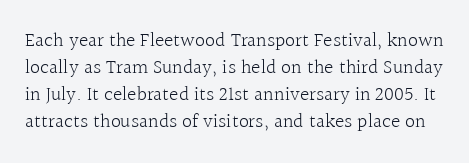
{"italic": "no", "bold": "no", "underline": "no", "line_spacing": "normal", "line_spacing_ratio": 1.35, "letter_spacing": "normal", "letter_spacing_em": 0.0, "glyph_px": 20}
